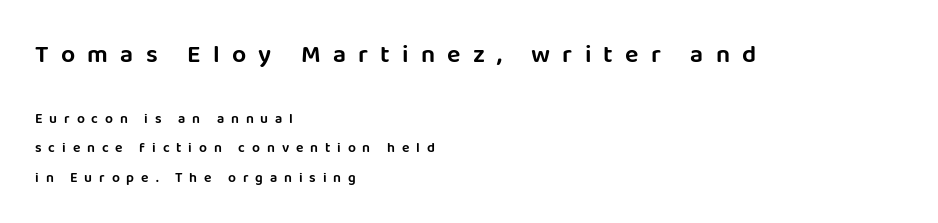
{"italic": "no", "underline": "no", "align": "left", "line_spacing": "loose", "line_spacing_ratio": 2.11, "letter_spacing": "wide", "letter_spacing_em": 0.49, "larger_block": "first", "size_ratio": 1.79, "glyph_px": 25}
